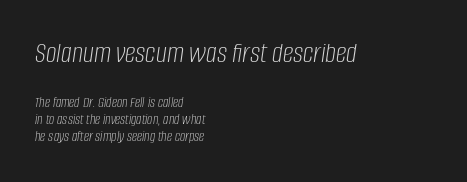
The space beneath each line is pristine and unruled. Leading: reduced. Caption: upper text group enlarged, lower text group reduced. Observe the lean: these are italic letterforms. The passage shown is typed in a proportional face where columns would drift. Nothing unusual about the tracking: characters are spaced as the font intends.
